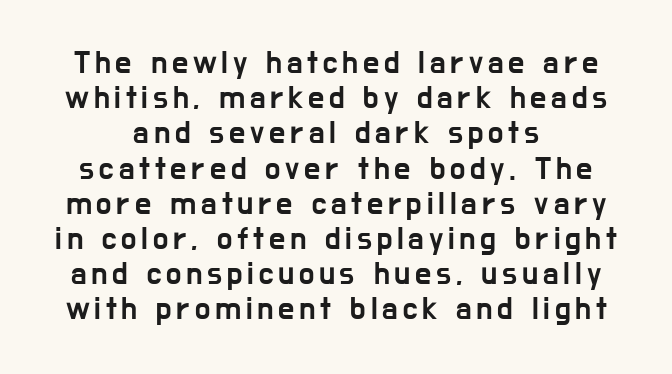
The image shows 32 px condensed sans-serif type, upright; set tight line spacing (1.1x), not underlined; low stroke contrast and a medium x-height.
